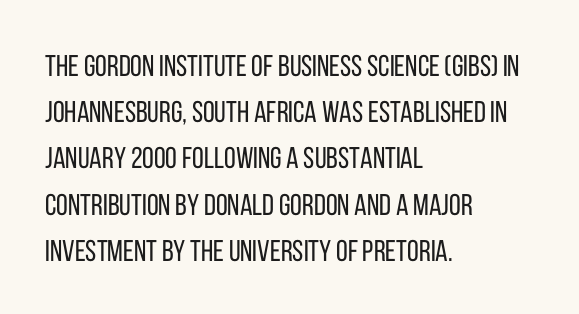
Layout note: lines flush left. Weight: regular or lighter. Decoration check: the copy has no underline. Style check: upright. This rendering employs a face without finishing strokes, i.e., a sans-serif.
